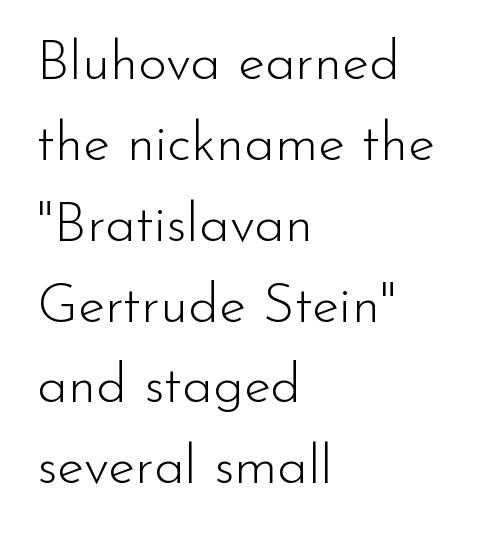
The image shows 55 px light sans-serif type, upright; set left-aligned, normal line spacing (1.47x), normal letter spacing, not underlined; low stroke contrast and a small x-height.
